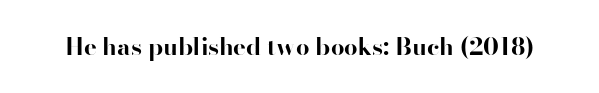
{"italic": "no", "bold": "yes", "underline": "no", "letter_spacing": "normal", "letter_spacing_em": 0.0, "glyph_px": 24}
